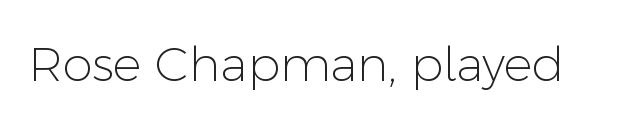
Q: Is the text bold? A: No.
Q: Is the text italic (slanted)? A: No, it is upright.
Q: Is the typeface a serif or a sans-serif typeface? A: Sans-serif.
Q: Is the text underlined? A: No.
Q: Is the spacing between letters normal or unusually wide? A: Normal.
Q: Width (condensed, normal, or wide)? A: Normal.
Q: Stroke contrast? A: Low.
Q: x-height? A: Medium.
Q: Monospaced? A: No.
